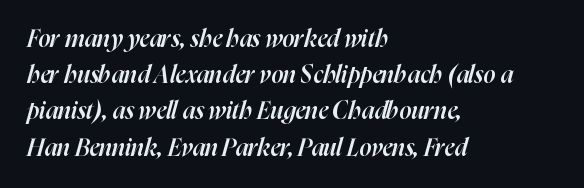
Q: Is the text bold? A: Semi-bold.
Q: Is the text italic (slanted)? A: Yes, it leans right by about 16 degrees.
Q: Is the text underlined? A: No.
Q: How is the paragraph aligned? A: Left-aligned.
Q: Is the spacing between letters normal or unusually wide? A: Normal.
Q: Is the spacing between lines tight, normal or loose? A: Normal.
